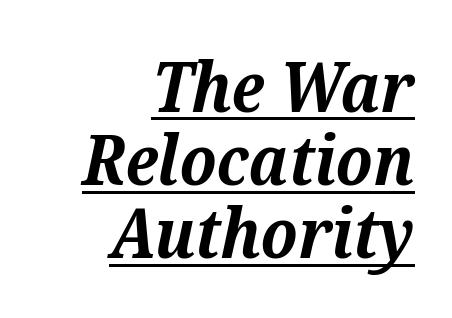
You could call the tracking neutral — neither tight nor loose. Looks like regular typesetting: each glyph gets only the width it needs. The characters look thick and weighty, a clear bold. Notice how the passage keeps a crisp vertical edge on the right only.
